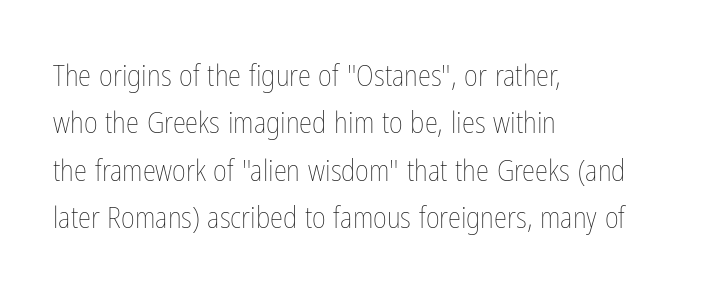
{"italic": "no", "bold": "no", "weight": "thin", "width": "condensed", "stroke_contrast": "low", "x_height": "medium", "monospaced": "no", "underline": "no", "align": "left", "line_spacing": "normal", "line_spacing_ratio": 1.58, "letter_spacing": "normal", "letter_spacing_em": 0.0, "glyph_px": 30}
